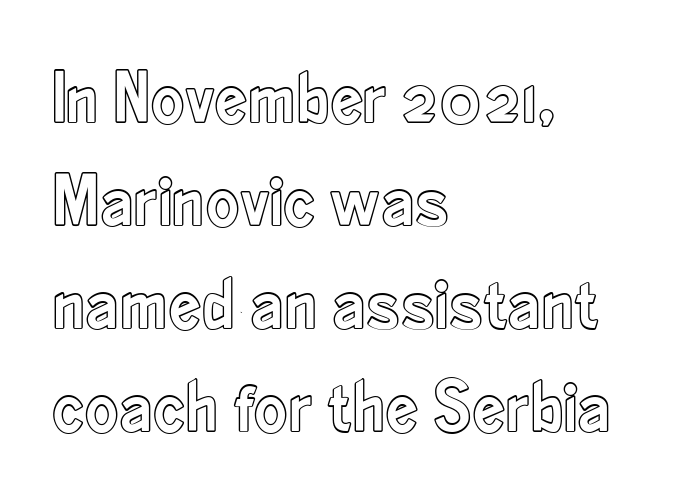
The image shows 73 px condensed type, upright; set left-aligned, normal line spacing (1.41x), normal letter spacing, not underlined; a small x-height.
